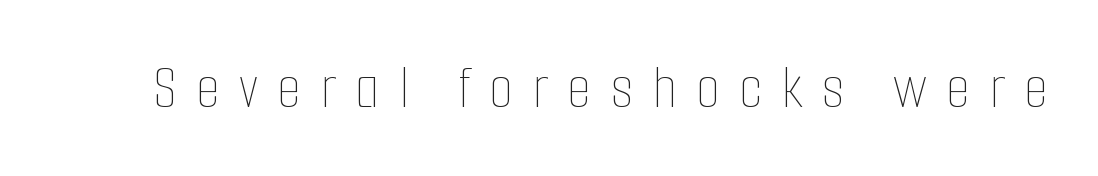
The image shows 63 px thin, condensed type, upright; set unusually wide letter spacing (+0.3 em), not underlined; low stroke contrast and a medium x-height.
